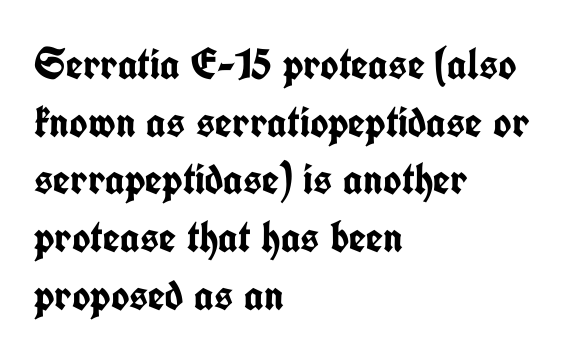
Q: Is the text bold? A: Yes.
Q: Is the text italic (slanted)? A: No, it is upright.
Q: Is the typeface a serif or a sans-serif typeface? A: Sans-serif.
Q: Is the text underlined? A: No.
Q: How is the paragraph aligned? A: Left-aligned.
Q: Is the spacing between letters normal or unusually wide? A: Normal.
Q: Is the spacing between lines tight, normal or loose? A: Normal.
Q: Width (condensed, normal, or wide)? A: Condensed.
Q: Stroke contrast? A: Low.
Q: x-height? A: Medium.
Q: Monospaced? A: No.
